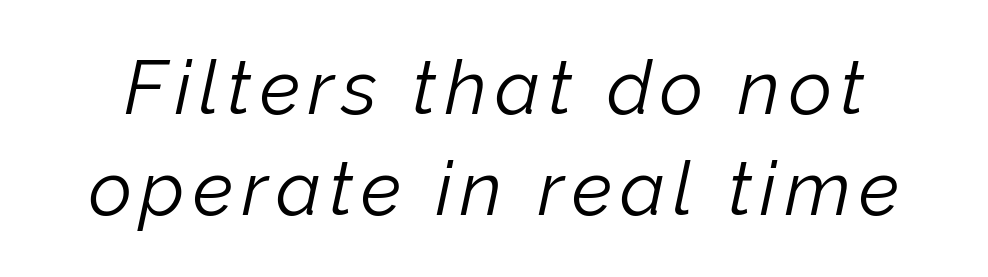
Q: Is the text bold? A: No.
Q: Is the text italic (slanted)? A: Yes, it leans right by about 12 degrees.
Q: Is the text underlined? A: No.
Q: Is the spacing between lines tight, normal or loose? A: Normal.
Q: Width (condensed, normal, or wide)? A: Normal.
Q: Stroke contrast? A: Low.
Q: x-height? A: Medium.
Q: Monospaced? A: No.
